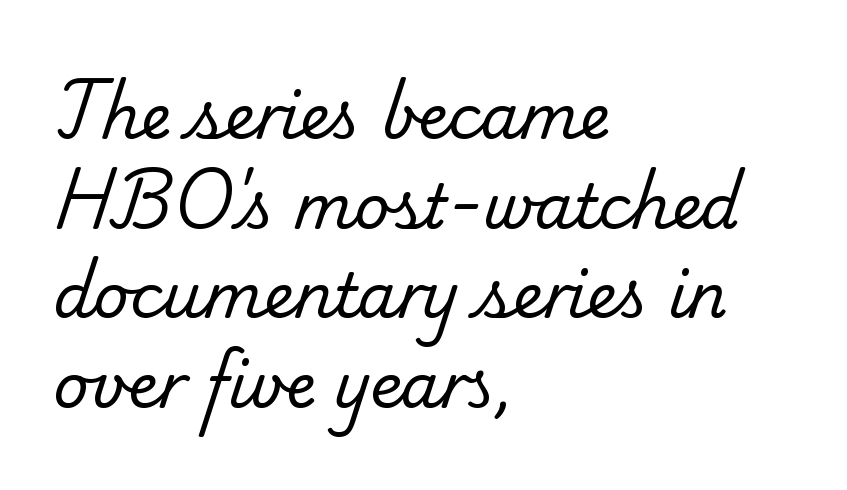
{"serif": "yes", "bold": "no", "weight": "regular", "width": "normal", "stroke_contrast": "low", "x_height": "small", "monospaced": "no", "underline": "no", "align": "left", "line_spacing": "normal", "line_spacing_ratio": 1.47, "letter_spacing": "normal", "letter_spacing_em": 0.0, "glyph_px": 61}
